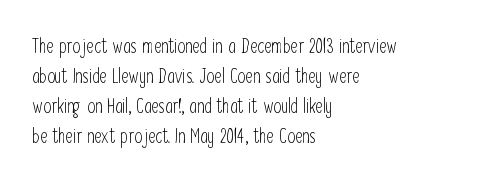
The face looks like a standard text weight, possibly lighter. A normal amount of white space separates one row of letters from the next. Line beginnings align vertically; line endings do not. The horizontal fit of the characters is conventional and even. The passage shown is not underscored anywhere.
